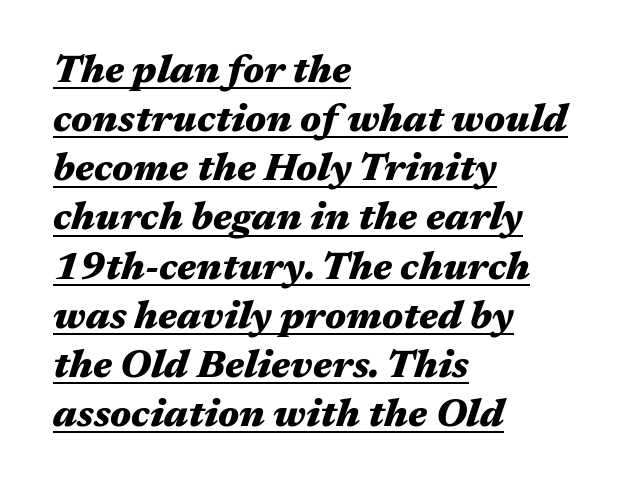
The text carries the slant typical of an italic or oblique font. Typographic density is high because the face is bold. These lines keep a tight, regular rhythm from letter to letter. The letters advance in unequal steps, a hallmark of proportional type.
